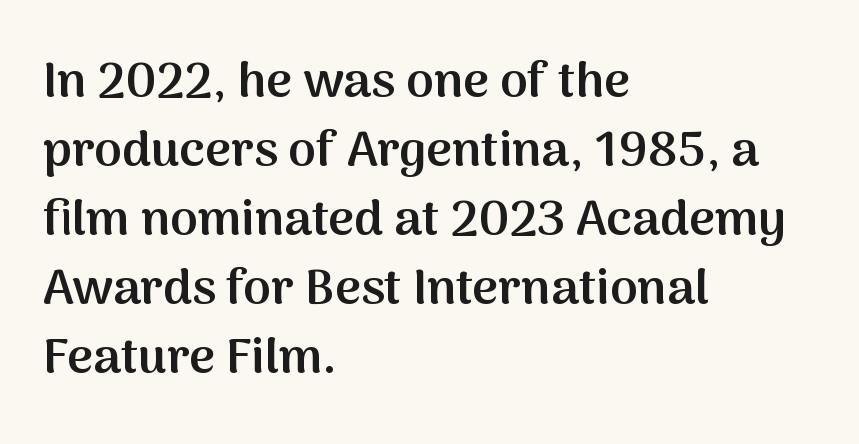
The passage shown stacks its lines at a standard gap. Look at the tracking — it's just the regular setting, nothing added. Casual observation: everything's shoved over to the left. Unlike italic type, these characters show no tilt at all.
